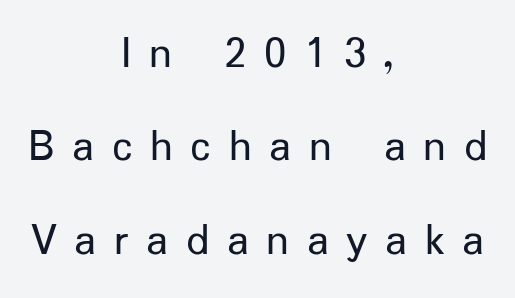
Honestly, the letter spacing is so wide it's the main thing you notice. The type sits square on the baseline with zero lean. Nothing sits at the stroke ends, so this counts as sans-serif. Is there much room between lines? Yes — plenty of vertical air separates them.
